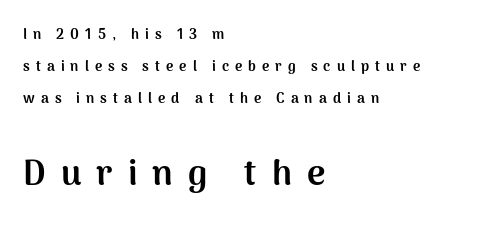
The image shows 35 px bold sans-serif type, upright; set left-aligned, loose line spacing (2.29x), unusually wide letter spacing (+0.43 em), not underlined; the second (bottom) block is 2.5x larger; medium stroke contrast and a medium x-height.
